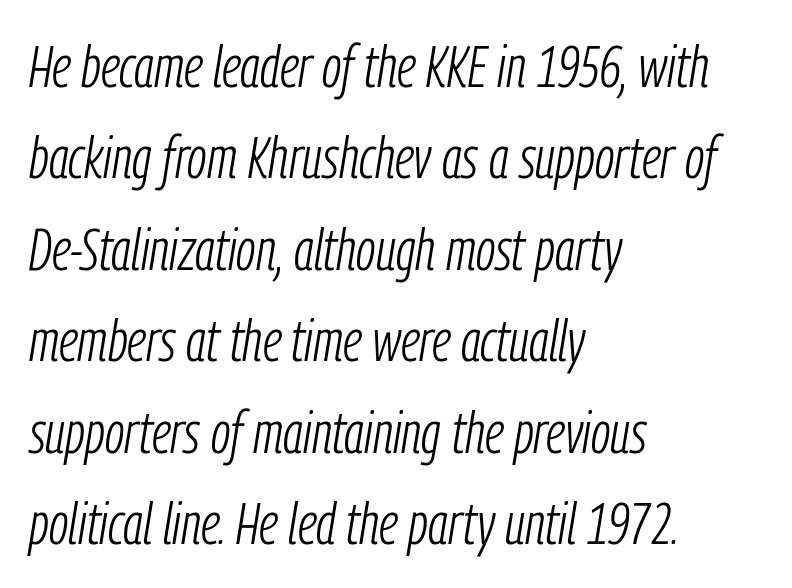
The compositor pushed each line to the left boundary. The typography opts for an oblique posture over an upright one. Clear beneath every line of the passage. Here the glyphs are tracked normally, forming tight word shapes. In terms of leading, this rendering sits right in the middle.
